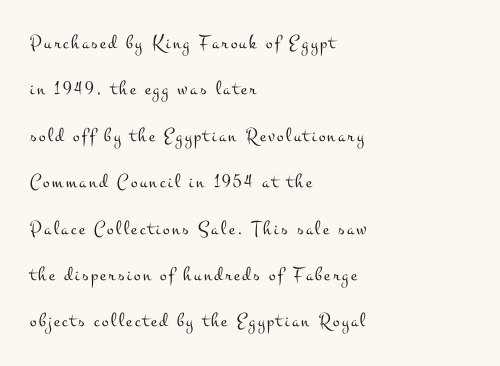
Q: Is the text bold? A: No.
Q: Is the text italic (slanted)? A: Yes.
Q: Is the text underlined? A: No.
Q: How is the paragraph aligned? A: Left-aligned.
Q: Is the spacing between lines tight, normal or loose? A: Loose.
